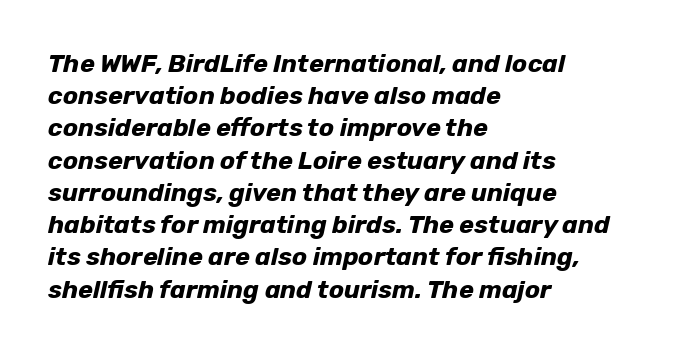
Q: Is the text bold? A: Yes.
Q: Is the text italic (slanted)? A: Yes, it leans right by about 12 degrees.
Q: Is the text underlined? A: No.
Q: How is the paragraph aligned? A: Left-aligned.
Q: Is the spacing between letters normal or unusually wide? A: Normal.
Q: Is the spacing between lines tight, normal or loose? A: Normal.
